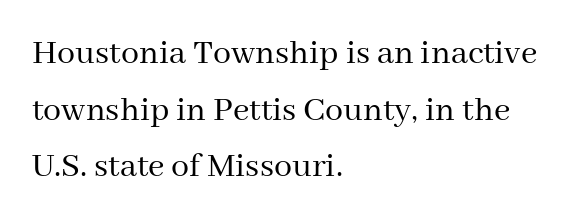
Q: Is the text bold? A: No.
Q: Is the text italic (slanted)? A: No, it is upright.
Q: Is the typeface a serif or a sans-serif typeface? A: Serif.
Q: Is the text underlined? A: No.
Q: How is the paragraph aligned? A: Left-aligned.
Q: Is the spacing between letters normal or unusually wide? A: Normal.
Q: Is the spacing between lines tight, normal or loose? A: Normal.
Q: Width (condensed, normal, or wide)? A: Normal.
Q: Stroke contrast? A: Medium.
Q: x-height? A: Medium.
Q: Monospaced? A: No.
